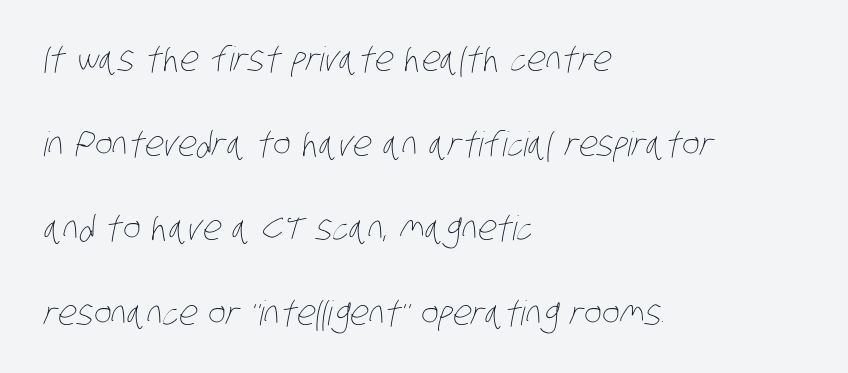
{"bold": "no", "weight": "thin", "width": "condensed", "stroke_contrast": "low", "x_height": "large", "monospaced": "no", "underline": "no", "align": "left", "line_spacing": "loose", "line_spacing_ratio": 2.49, "letter_spacing": "normal", "letter_spacing_em": 0.0, "glyph_px": 34}
